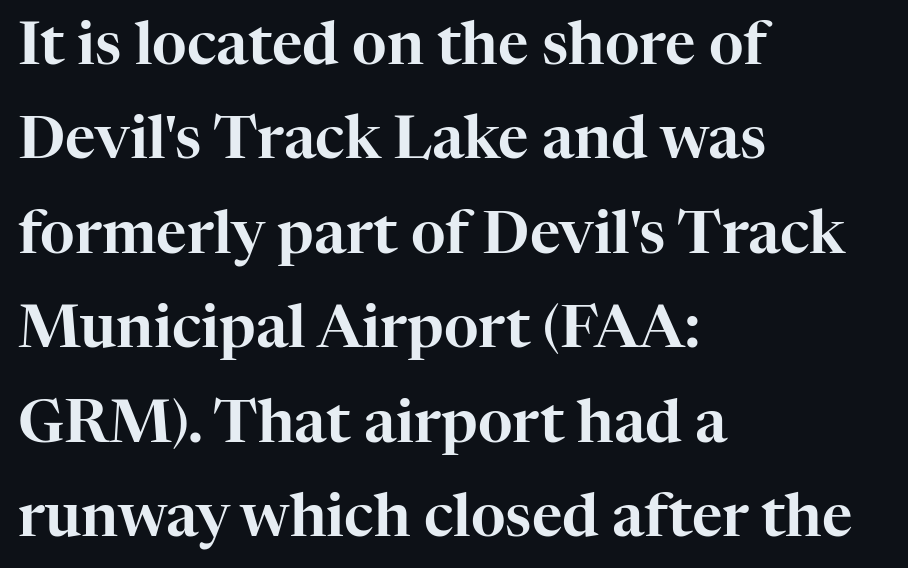
Q: Is the text italic (slanted)? A: No, it is upright.
Q: Is the typeface a serif or a sans-serif typeface? A: Serif.
Q: Is the text underlined? A: No.
Q: How is the paragraph aligned? A: Left-aligned.
Q: Is the spacing between letters normal or unusually wide? A: Normal.
Q: Is the spacing between lines tight, normal or loose? A: Normal.
Q: Width (condensed, normal, or wide)? A: Normal.
Q: Stroke contrast? A: High.
Q: x-height? A: Medium.
Q: Monospaced? A: No.
